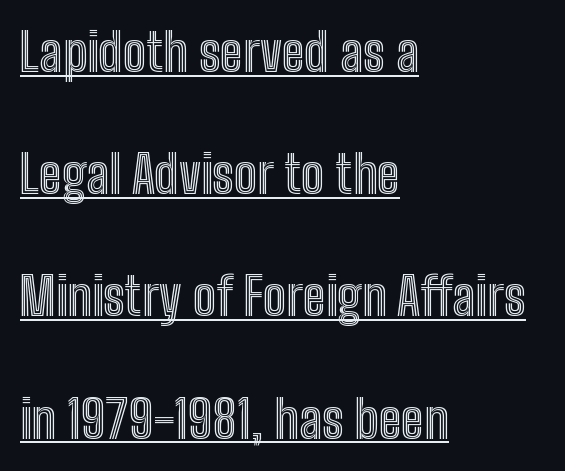
The type sits square on the baseline with zero lean. The typesetter chose a ragged-right arrangement here. The sample's only ornament is a line tracing under the words. The block of text is sparse from top to bottom, with ample space between rows. Tracking value appears to be zero — textbook default spacing. Is this a fixed-width face? No — the glyphs have proportional, varying widths.
